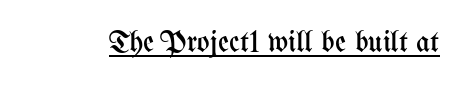
The image shows 30 px regular-weight, condensed type, upright; set normal letter spacing, underlined; medium stroke contrast and a medium x-height.
